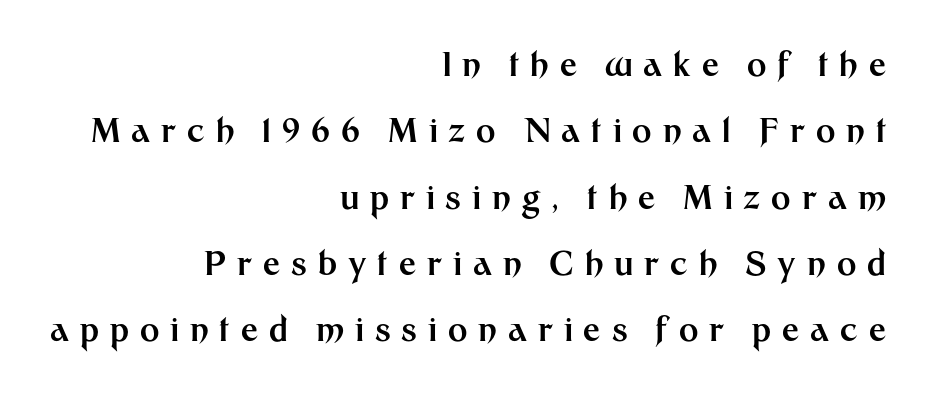
Thick stems and heavy bowls — unmistakably bold. All the whitespace from short lines collects on the left. No word sits above an underline. Loose tracking; the words dissolve into strings of separated letters.
